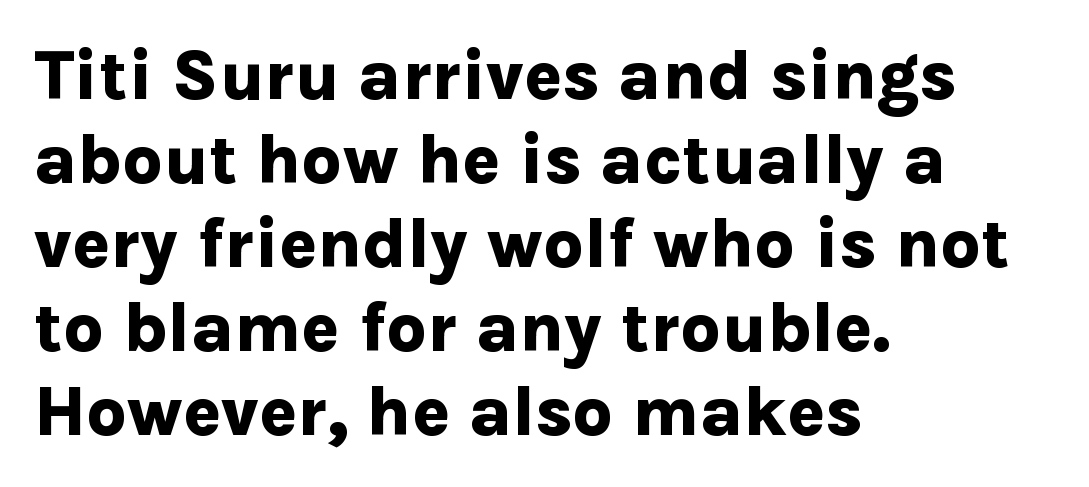
Q: Is the text bold? A: Yes.
Q: Is the text italic (slanted)? A: No, it is upright.
Q: Is the typeface a serif or a sans-serif typeface? A: Sans-serif.
Q: Is the text underlined? A: No.
Q: How is the paragraph aligned? A: Left-aligned.
Q: Is the spacing between letters normal or unusually wide? A: Normal.
Q: Width (condensed, normal, or wide)? A: Normal.
Q: Stroke contrast? A: Low.
Q: x-height? A: Medium.
Q: Monospaced? A: No.
